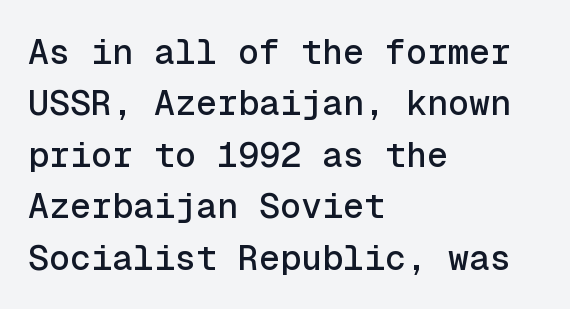
Q: Is the text italic (slanted)? A: No, it is upright.
Q: Is the typeface a serif or a sans-serif typeface? A: Sans-serif.
Q: Is the text underlined? A: No.
Q: How is the paragraph aligned? A: Left-aligned.
Q: Is the spacing between letters normal or unusually wide? A: Normal.
Q: Is the spacing between lines tight, normal or loose? A: Normal.
Q: Width (condensed, normal, or wide)? A: Normal.
Q: x-height? A: Medium.
Q: Monospaced? A: Yes.
